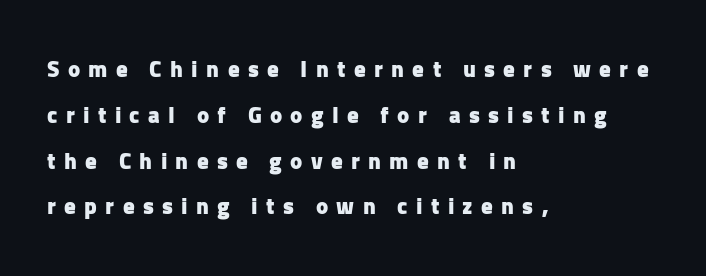
The image shows 23 px bold type, upright; set left-aligned, loose line spacing (1.99x), unusually wide letter spacing (+0.36 em), not underlined.
